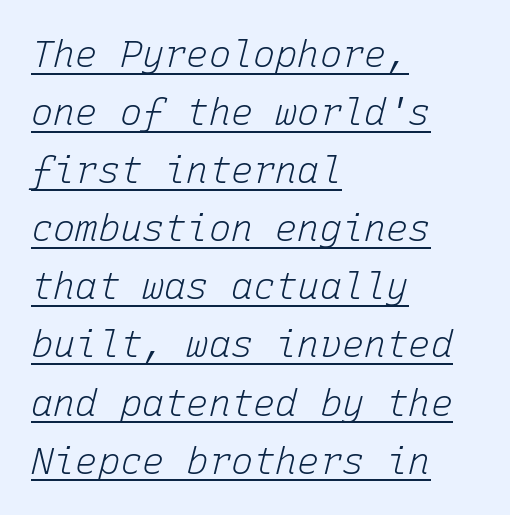
Horizontal alignment here is leftward, the default for most running prose. The face used here is monospaced, like something from a code editor. Nothing unusual about the tracking: characters are spaced as the font intends. Every character sits at an angle, as italics do.
